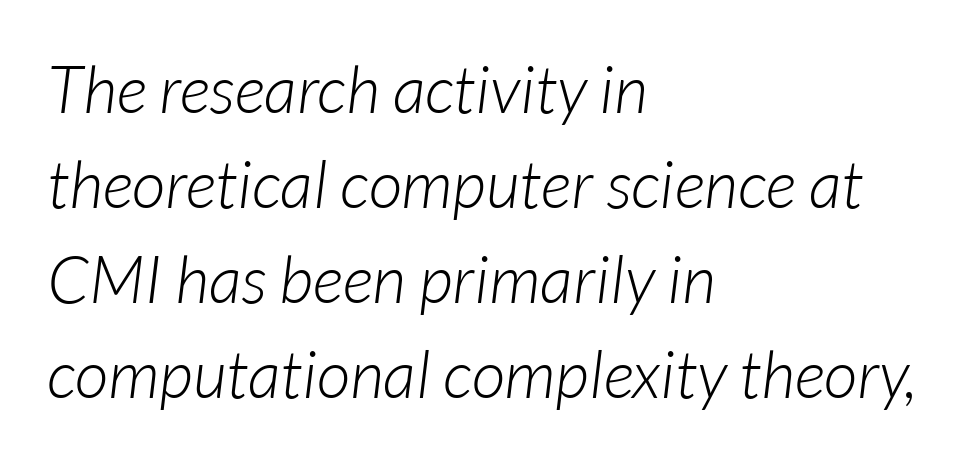
The image shows 66 px light type, italic (leaning right); set left-aligned, normal line spacing (1.44x), normal letter spacing, not underlined; low stroke contrast and a medium x-height.
